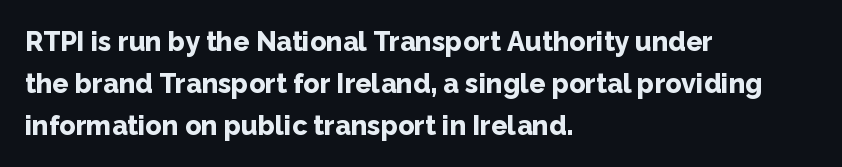
{"italic": "no", "bold": "yes", "underline": "no", "align": "left", "line_spacing": "normal", "line_spacing_ratio": 1.55, "letter_spacing": "normal", "letter_spacing_em": 0.0, "glyph_px": 27}
